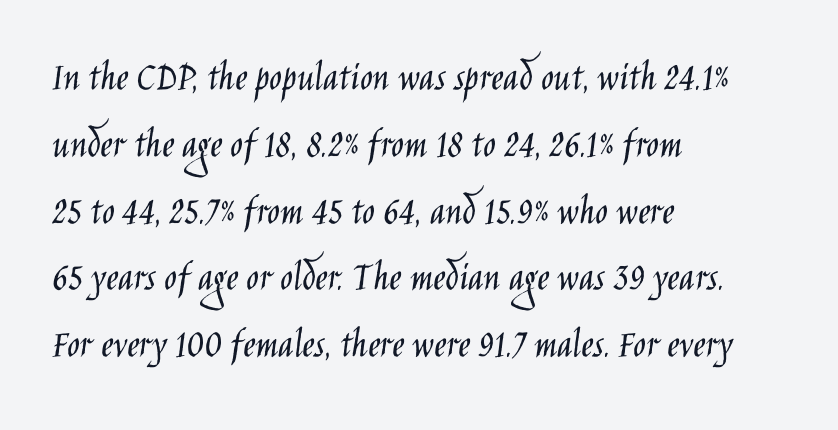
The image shows 42 px light, condensed sans-serif type; set left-aligned, normal line spacing (1.59x), normal letter spacing, not underlined; low stroke contrast and a large x-height.
